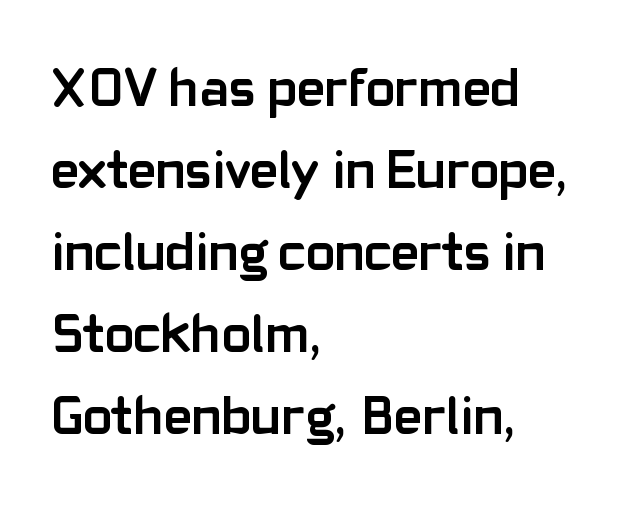
Nobody drew a line under any word here. Honestly, the row spacing looks completely unremarkable. Look at the bottom of the vertical strokes: they stop flat, with no serifs. How heavy is the stroke? Heavy — this is a bold.
